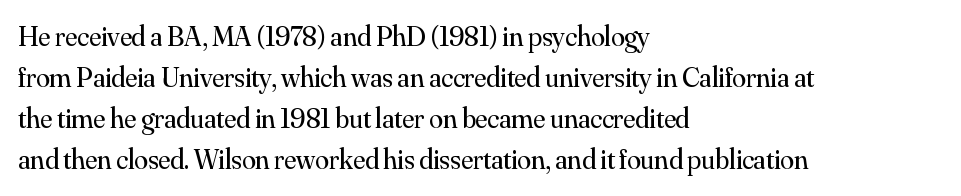
The image shows 28 px regular-weight serif type, upright; set left-aligned, normal line spacing (1.47x), normal letter spacing, not underlined; medium stroke contrast and a small x-height.
